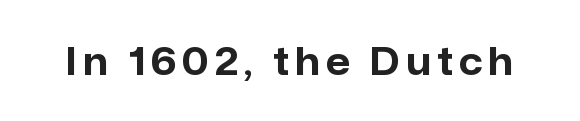
{"serif": "no", "italic": "no", "bold": "yes", "weight": "bold", "width": "normal", "stroke_contrast": "low", "x_height": "medium", "monospaced": "no", "underline": "no", "glyph_px": 38}
